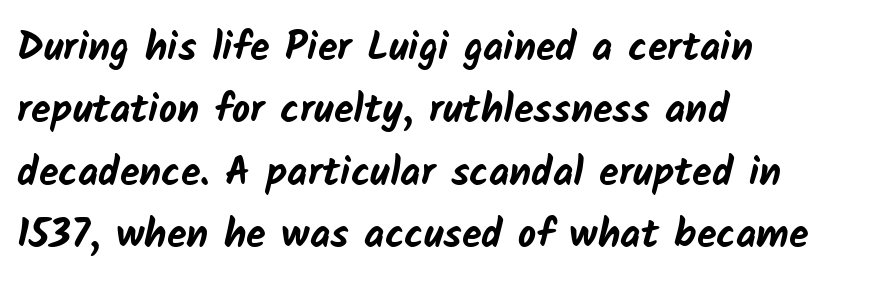
Q: Is the text bold? A: Yes.
Q: Is the typeface a serif or a sans-serif typeface? A: Sans-serif.
Q: Is the text underlined? A: No.
Q: How is the paragraph aligned? A: Left-aligned.
Q: Is the spacing between letters normal or unusually wide? A: Normal.
Q: Is the spacing between lines tight, normal or loose? A: Normal.
Q: Width (condensed, normal, or wide)? A: Normal.
Q: Stroke contrast? A: Low.
Q: x-height? A: Medium.
Q: Monospaced? A: No.
